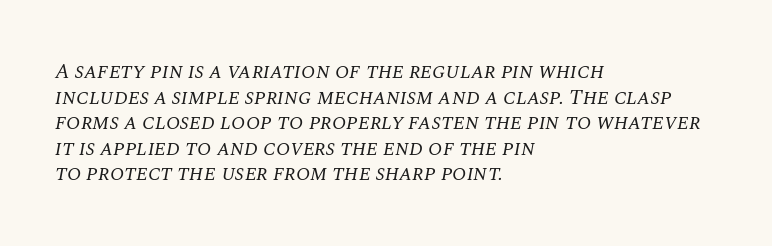
The image shows 21 px text type, italic (leaning right); set left-aligned, line spacing 1.22x, normal letter spacing, not underlined.
